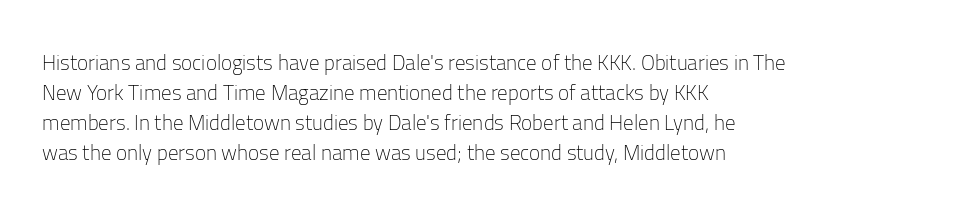
Compared with typical body copy, the letter spacing here is the same. The text block is weighted toward the left margin, trailing off unevenly rightward. The foot of each line stays bare and open. Evenly set lines give the paragraph a standard silhouette. Stroke thickness stays within the range of a standard reading face or lighter.
